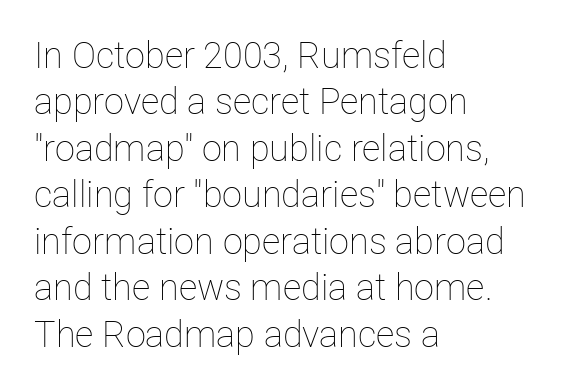
Baseline-to-baseline distance is the conventional proportion of letter height. Is the stroke heavy? The answer is a plain regular-or-lighter. Only glyphs here, with clear space below each row. Observe the ordinary spacing: letters are neighbours, not strangers. These lines are rendered in a variable-pitch font. Horizontally, the lines are justified to the leading edge only.
